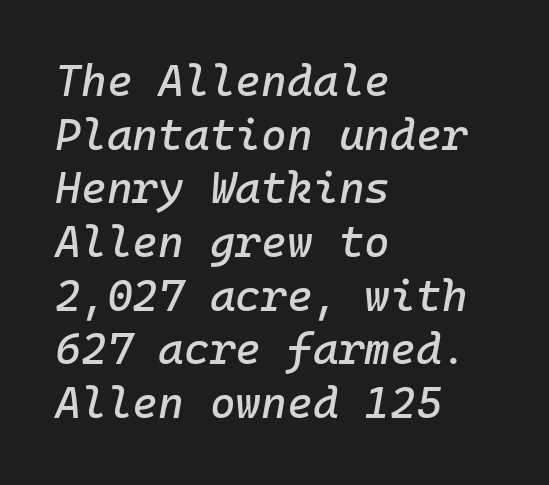
Plain, unruled lines of type. Does extra space separate the letters? No, they use regular spacing. The lines in this sample share a left origin and differ only in where they stop. The passage shown leans; its letterforms are oblique.
